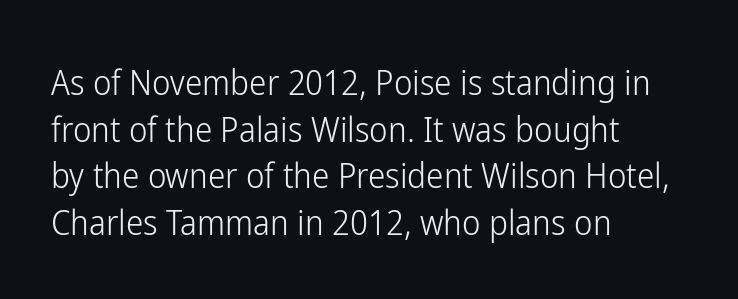
{"serif": "no", "italic": "no", "bold": "no", "weight": "light", "width": "condensed", "stroke_contrast": "low", "x_height": "medium", "monospaced": "no", "underline": "no", "align": "left", "line_spacing": "normal", "line_spacing_ratio": 1.33, "letter_spacing": "normal", "letter_spacing_em": 0.0, "glyph_px": 35}
